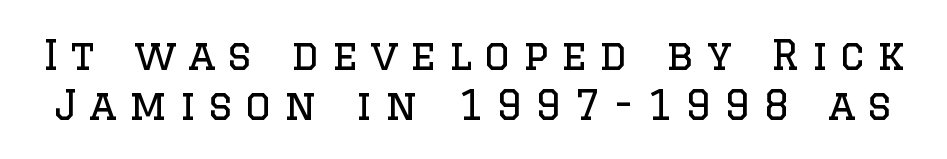
Q: Is the text bold? A: No.
Q: Is the text italic (slanted)? A: No, it is upright.
Q: Is the typeface a serif or a sans-serif typeface? A: Serif.
Q: Is the text underlined? A: No.
Q: Is the spacing between letters normal or unusually wide? A: Unusually wide.
Q: Width (condensed, normal, or wide)? A: Normal.
Q: Stroke contrast? A: Low.
Q: x-height? A: Large.
Q: Monospaced? A: No.
